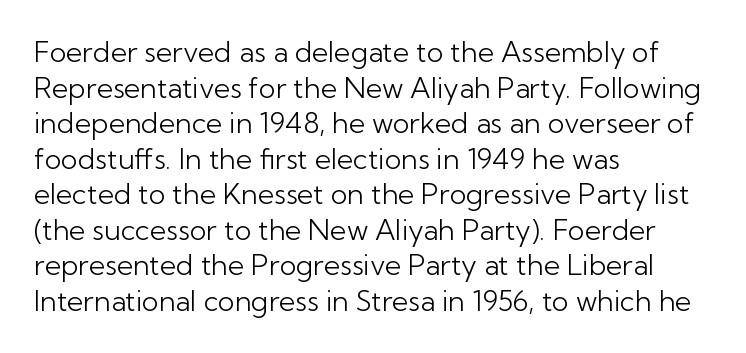
Q: Is the text bold? A: No.
Q: Is the text italic (slanted)? A: No, it is upright.
Q: Is the typeface a serif or a sans-serif typeface? A: Sans-serif.
Q: Is the text underlined? A: No.
Q: How is the paragraph aligned? A: Left-aligned.
Q: Is the spacing between letters normal or unusually wide? A: Normal.
Q: Is the spacing between lines tight, normal or loose? A: Normal.
Q: Width (condensed, normal, or wide)? A: Normal.
Q: Stroke contrast? A: Low.
Q: x-height? A: Medium.
Q: Monospaced? A: No.
